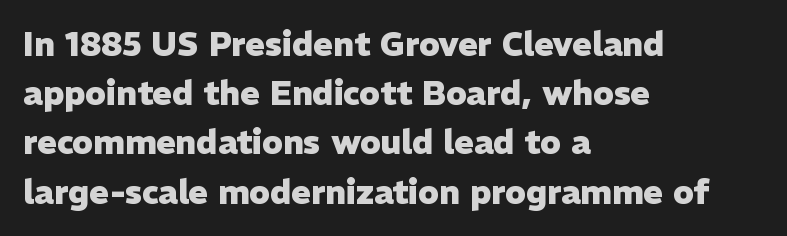
Examine the stroke ends and you'll find no serifs. Nothing unusual about the tracking: characters are spaced as the font intends. This sample is left-justified, so line endings fall wherever the words run out. This sample keeps an unexceptional amount of space between lines. Unlike italic type, these characters show no tilt at all. The string is rendered with underlining switched off.
